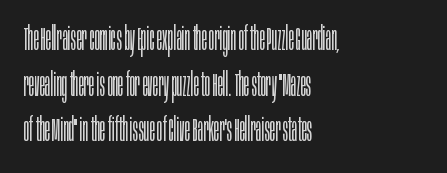
Q: Is the text bold? A: No.
Q: Is the text italic (slanted)? A: No, it is upright.
Q: Is the typeface a serif or a sans-serif typeface? A: Sans-serif.
Q: Is the text underlined? A: No.
Q: How is the paragraph aligned? A: Left-aligned.
Q: Is the spacing between letters normal or unusually wide? A: Normal.
Q: Is the spacing between lines tight, normal or loose? A: Normal.
Q: Width (condensed, normal, or wide)? A: Condensed.
Q: Stroke contrast? A: Low.
Q: x-height? A: Large.
Q: Monospaced? A: No.
